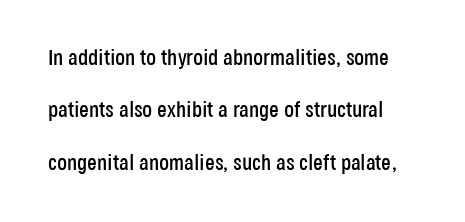
Ordinary non-slanted type is in use. The letterforms sit shoulder to shoulder at normal distance. Just letters on the line, the space beneath them empty. The leading is generous, giving the passage an open texture.
